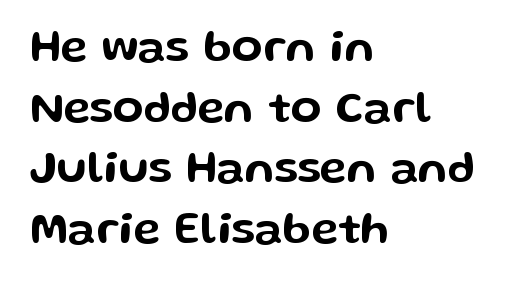
Q: Is the text italic (slanted)? A: No, it is upright.
Q: Is the typeface a serif or a sans-serif typeface? A: Sans-serif.
Q: Is the text underlined? A: No.
Q: How is the paragraph aligned? A: Left-aligned.
Q: Is the spacing between letters normal or unusually wide? A: Normal.
Q: Is the spacing between lines tight, normal or loose? A: Normal.
Q: Width (condensed, normal, or wide)? A: Wide.
Q: Stroke contrast? A: Low.
Q: x-height? A: Medium.
Q: Monospaced? A: No.
